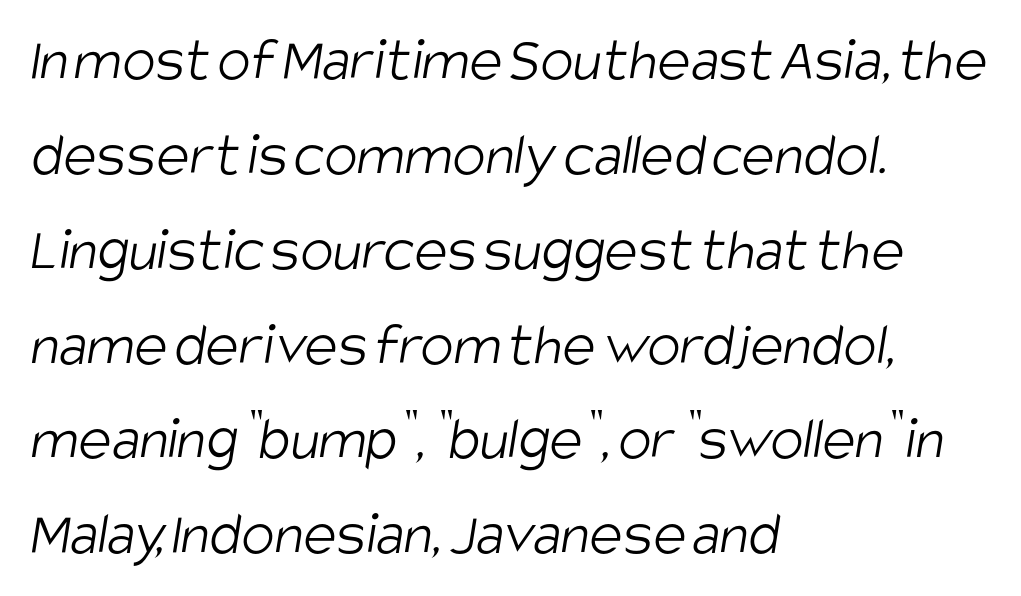
{"serif": "no", "bold": "no", "weight": "light", "width": "condensed", "stroke_contrast": "low", "x_height": "large", "monospaced": "no", "underline": "no", "align": "left", "line_spacing": "normal", "line_spacing_ratio": 1.53, "letter_spacing": "normal", "letter_spacing_em": 0.0, "glyph_px": 62}
